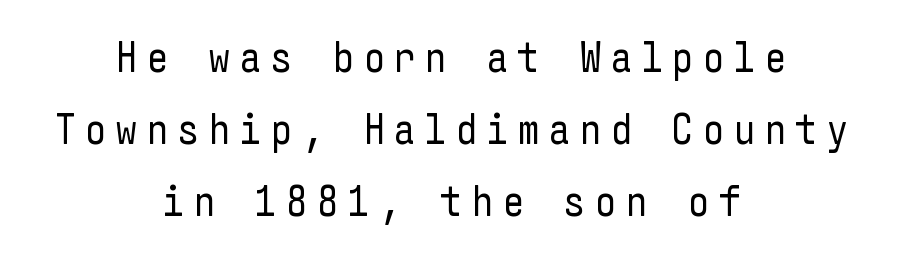
Q: Is the text bold? A: No.
Q: Is the text italic (slanted)? A: No, it is upright.
Q: Is the typeface a serif or a sans-serif typeface? A: Sans-serif.
Q: Is the text underlined? A: No.
Q: How is the paragraph aligned? A: Centered.
Q: Is the spacing between lines tight, normal or loose? A: Normal.
Q: Width (condensed, normal, or wide)? A: Condensed.
Q: Stroke contrast? A: Low.
Q: x-height? A: Medium.
